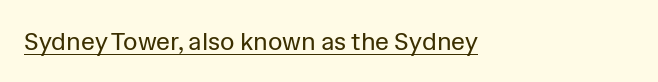
A roman cut, with each character standing at attention. Caption: standard tracking, unaltered. Quick note: underline on. These lines are set flush left with a ragged right edge.
